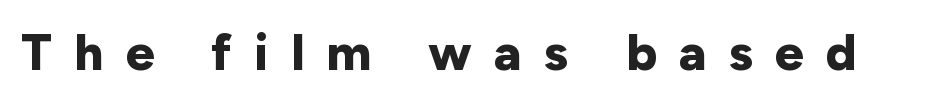
The image shows 51 px bold sans-serif type, upright; set unusually wide letter spacing (+0.44 em), not underlined; low stroke contrast and a medium x-height.
